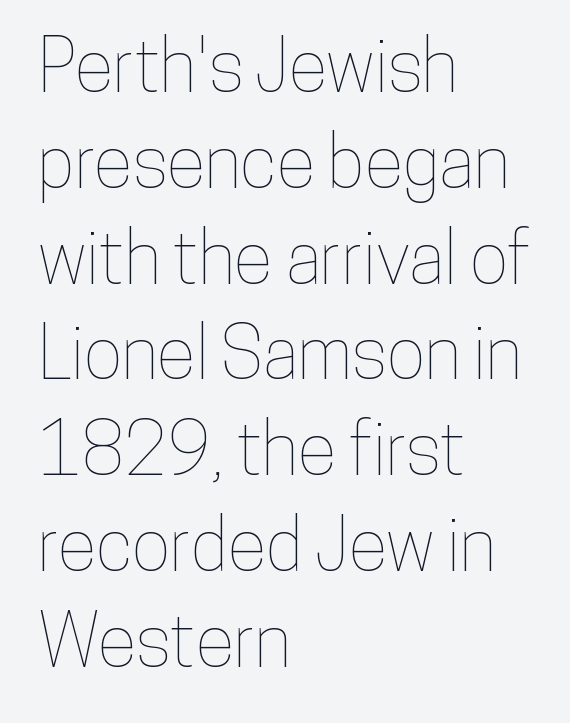
The image shows 72 px condensed type, upright; set left-aligned, normal line spacing (1.33x), normal letter spacing, not underlined; low stroke contrast and a medium x-height.
